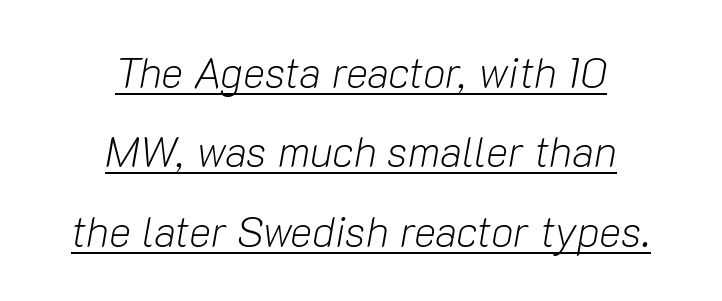
The face used here is proportionally spaced, like ordinary book or web type. The characters are drawn with everyday or finer stroke widths. Caption: standard tracking, unaltered. Where is the straight margin? There isn't one; the lines are centered. The passage shown is underscored from start to finish. There's an unmistakable incline to the writing here.
